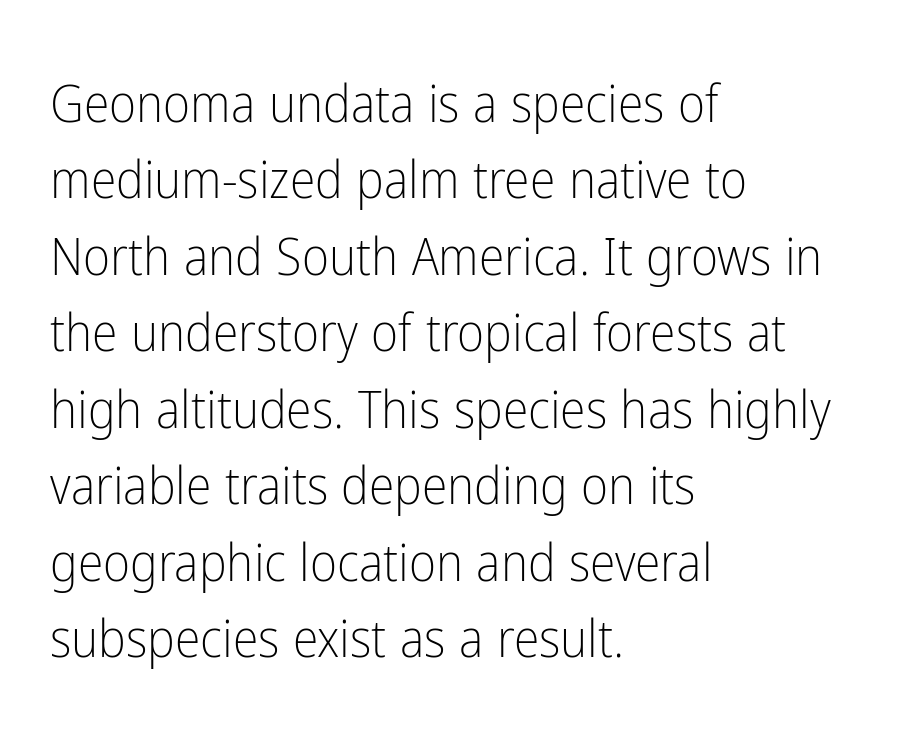
Q: Is the text bold? A: No.
Q: Is the text italic (slanted)? A: No, it is upright.
Q: Is the typeface a serif or a sans-serif typeface? A: Sans-serif.
Q: Is the text underlined? A: No.
Q: How is the paragraph aligned? A: Left-aligned.
Q: Is the spacing between letters normal or unusually wide? A: Normal.
Q: Is the spacing between lines tight, normal or loose? A: Normal.
Q: Width (condensed, normal, or wide)? A: Condensed.
Q: Stroke contrast? A: Low.
Q: x-height? A: Medium.
Q: Monospaced? A: No.
